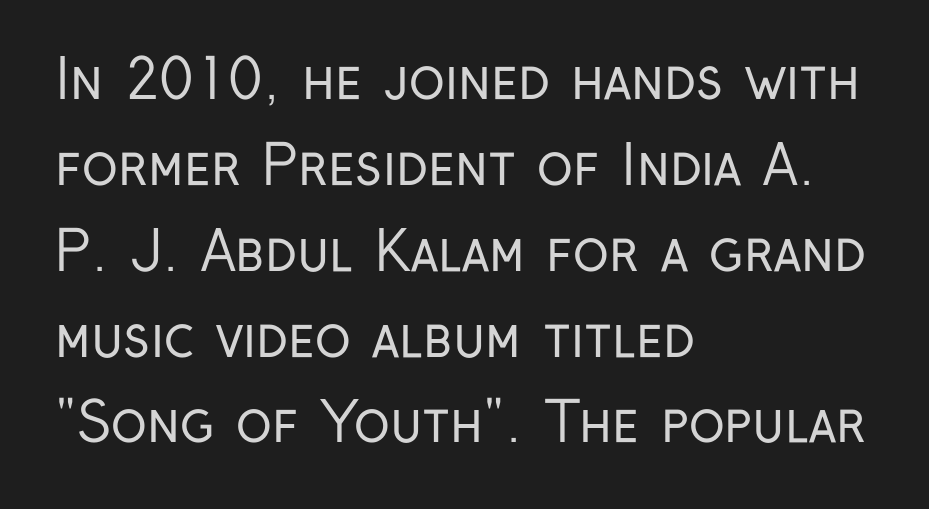
{"serif": "no", "italic": "no", "bold": "no", "weight": "regular", "width": "condensed", "stroke_contrast": "low", "x_height": "medium", "monospaced": "no", "underline": "no", "align": "left", "line_spacing": "normal", "line_spacing_ratio": 1.59, "letter_spacing": "normal", "letter_spacing_em": 0.0, "glyph_px": 54}
